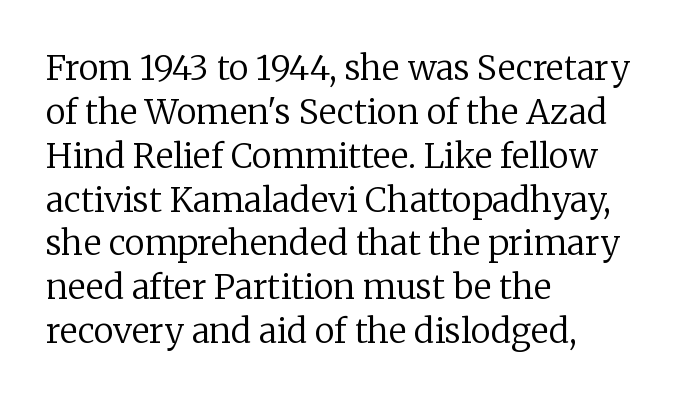
The image shows 34 px regular-weight serif type, upright; set left-aligned, normal line spacing (1.29x), normal letter spacing, not underlined; low stroke contrast and a medium x-height.
